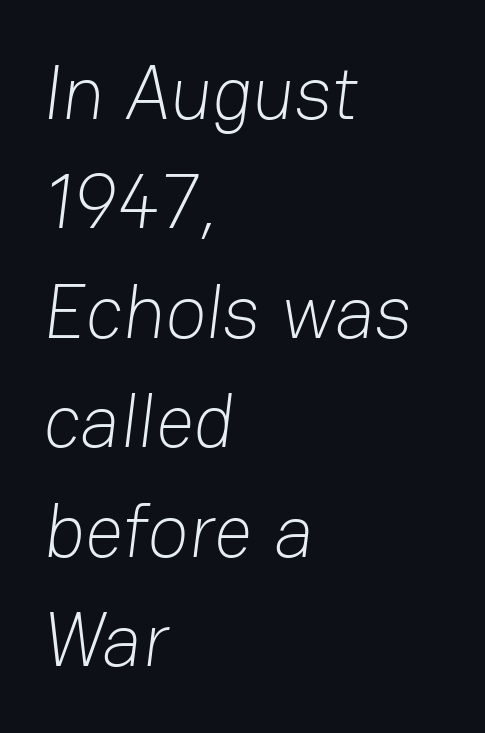
Q: Is the text bold? A: No.
Q: Is the typeface a serif or a sans-serif typeface? A: Sans-serif.
Q: Is the text underlined? A: No.
Q: How is the paragraph aligned? A: Left-aligned.
Q: Is the spacing between letters normal or unusually wide? A: Normal.
Q: Is the spacing between lines tight, normal or loose? A: Normal.
Q: Width (condensed, normal, or wide)? A: Normal.
Q: Stroke contrast? A: Low.
Q: x-height? A: Medium.
Q: Monospaced? A: No.
